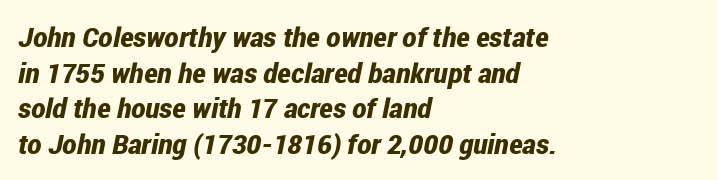
The image shows 27 px bold type, italic (leaning right); set left-aligned, normal line spacing (1.32x), normal letter spacing, not underlined.
